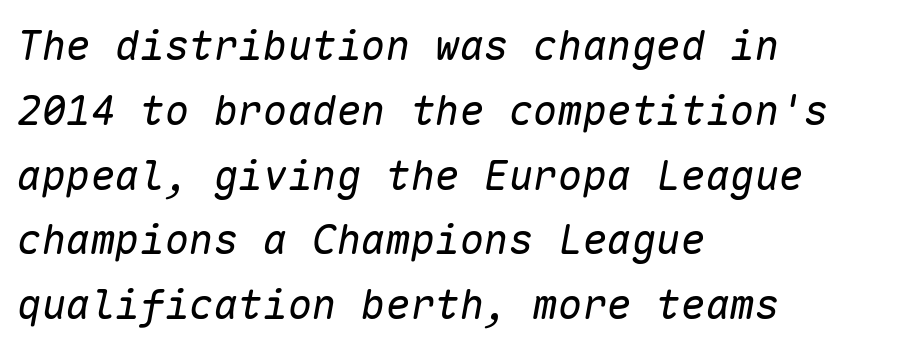
Q: Is the text bold? A: No.
Q: Is the text italic (slanted)? A: Yes, it leans right by about 10 degrees.
Q: Is the text underlined? A: No.
Q: How is the paragraph aligned? A: Left-aligned.
Q: Is the spacing between letters normal or unusually wide? A: Normal.
Q: Is the spacing between lines tight, normal or loose? A: Normal.
Q: Width (condensed, normal, or wide)? A: Normal.
Q: Stroke contrast? A: Low.
Q: x-height? A: Medium.
Q: Monospaced? A: Yes.
